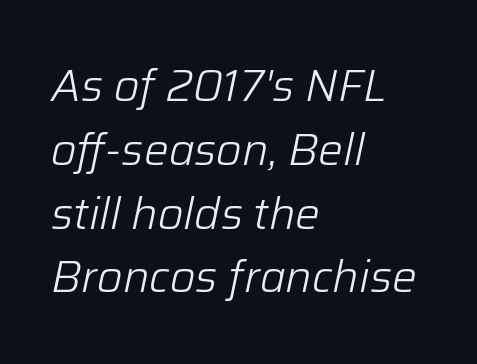
Students, note that the glyphs here touch the page at normal intervals. The letters advance in unequal steps, a hallmark of proportional type. The gap between lines stays unmarked. No heavy texture on the line: the type isn't bold.
